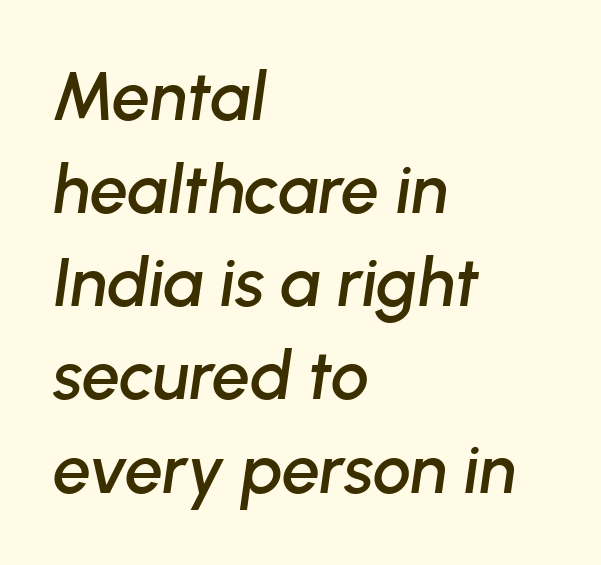
Q: Is the text italic (slanted)? A: Yes, it leans right by about 8 degrees.
Q: Is the text underlined? A: No.
Q: How is the paragraph aligned? A: Left-aligned.
Q: Is the spacing between letters normal or unusually wide? A: Normal.
Q: Is the spacing between lines tight, normal or loose? A: Normal.
Q: Width (condensed, normal, or wide)? A: Normal.
Q: Stroke contrast? A: Low.
Q: x-height? A: Medium.
Q: Monospaced? A: No.
